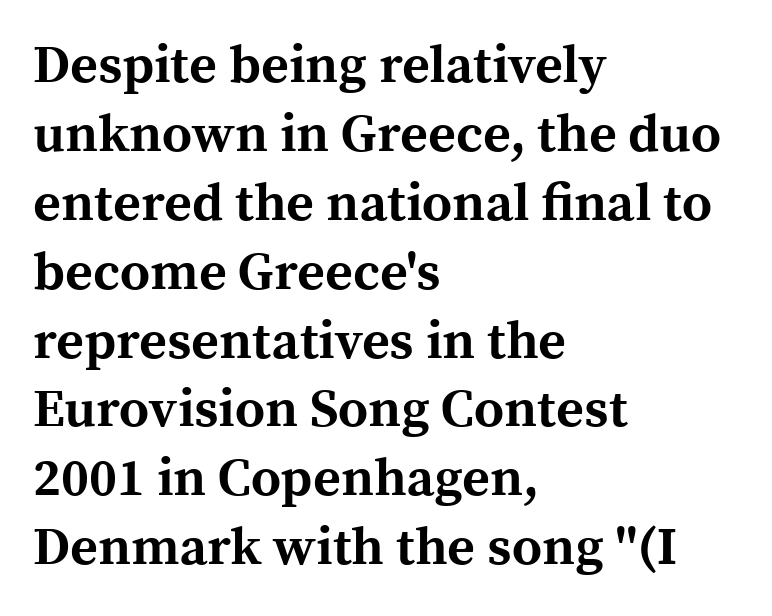
The gap between lines stays unmarked. Are there feet on the stems? There are — it's a serif. Whoever set this chose a conventional vertical rhythm. When letters stand straight like this, we call the style roman or upright.
